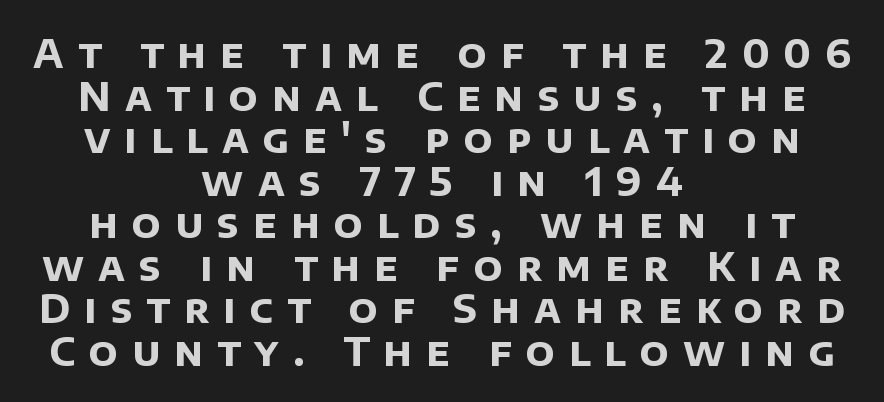
{"serif": "no", "bold": "yes", "weight": "bold", "width": "normal", "stroke_contrast": "low", "x_height": "large", "monospaced": "no", "underline": "no", "align": "center", "line_spacing": "tight", "line_spacing_ratio": 1.09, "letter_spacing": "wide", "letter_spacing_em": 0.36, "glyph_px": 39}
